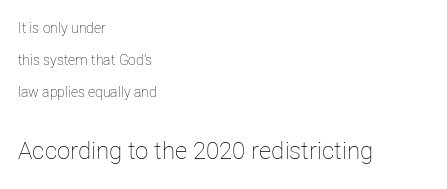
If you measured baseline to baseline, you'd find a long distance. No chunkiness to these letters — they're not bold. Layout note: lines flush left. The letterforms sit shoulder to shoulder at normal distance. Upright lettering throughout.
